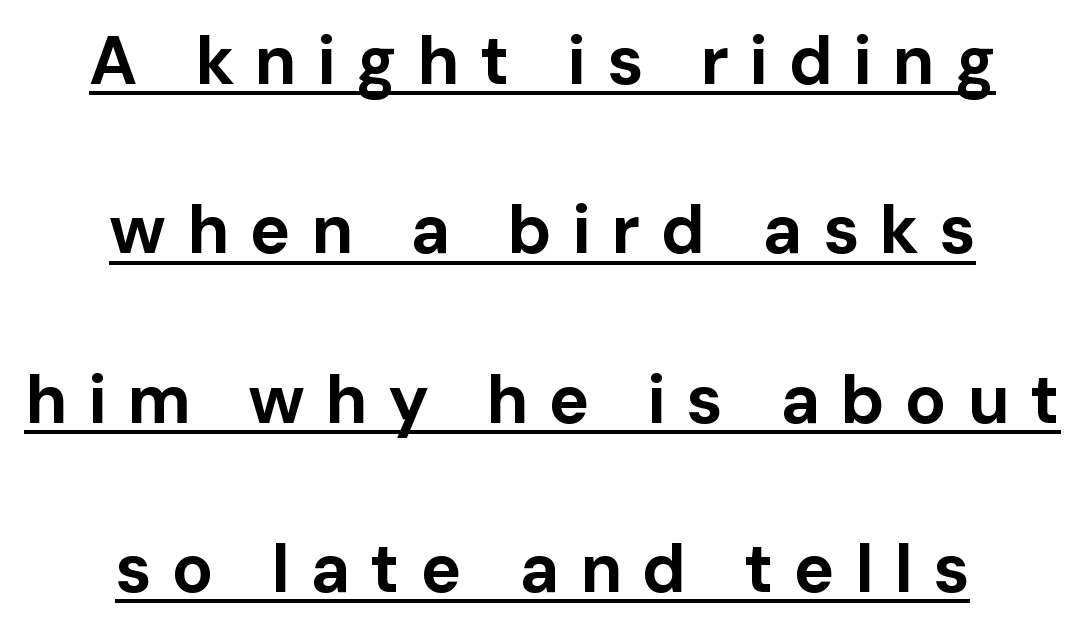
The passage is arranged like a title page — every line centered. The rendering shows plain stroke endings on the letterforms — a sans-serif design. Pretty heavy lettering here — definitely bold. The typography opts for an upright posture over an oblique one. Quick note: interline space is abundant.
